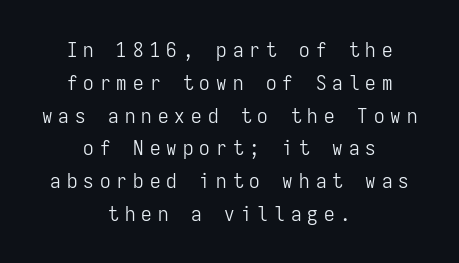
The image shows 21 px text type, upright; set centered, normal line spacing (1.56x), unusually wide letter spacing (+0.29 em), not underlined.
